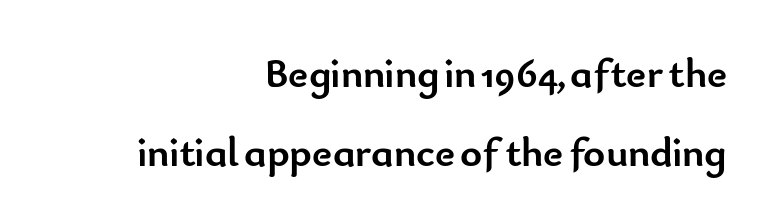
The image shows 42 px semibold sans-serif type, upright; set right-aligned, line spacing 1.88x, normal letter spacing, not underlined; low stroke contrast and a small x-height.
